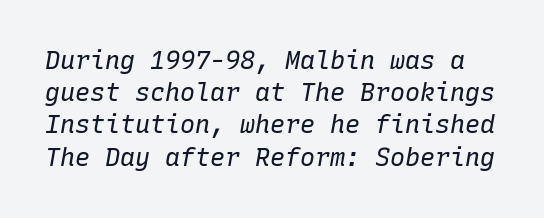
{"italic": "yes", "lean": "right", "slant_degrees": 10, "bold": "no", "underline": "no", "line_spacing": "normal", "line_spacing_ratio": 1.29, "letter_spacing": "normal", "letter_spacing_em": 0.0, "glyph_px": 25}
